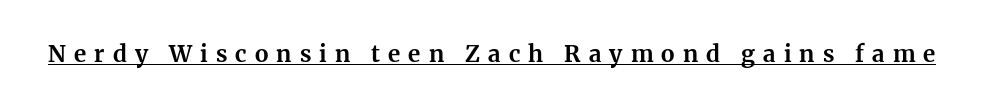
Every stem runs plumb, perpendicular to the baseline. The characters look thick and weighty, a clear bold. Check the space under the baseline: a stroke is drawn there. The horizontal fit of the characters is loose and conspicuously gappy.
